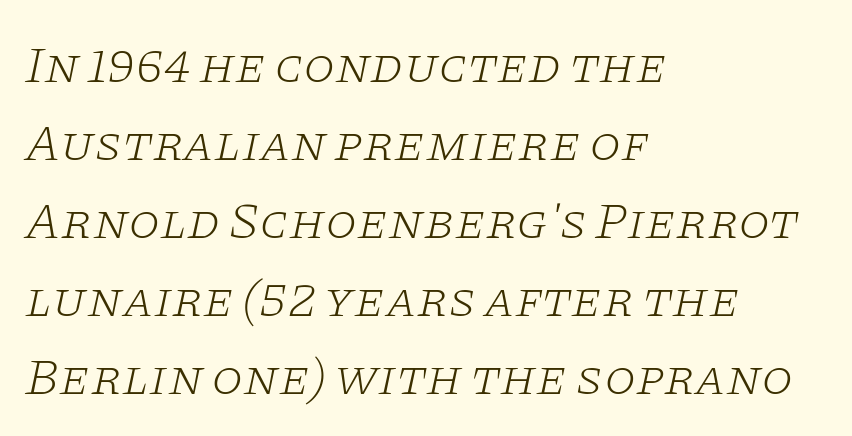
{"serif": "yes", "italic": "yes", "lean": "right", "slant_degrees": 11, "bold": "no", "weight": "light", "width": "wide", "stroke_contrast": "low", "x_height": "large", "monospaced": "no", "underline": "no", "align": "left", "line_spacing": "normal", "line_spacing_ratio": 1.53, "letter_spacing": "normal", "letter_spacing_em": 0.0, "glyph_px": 51}
